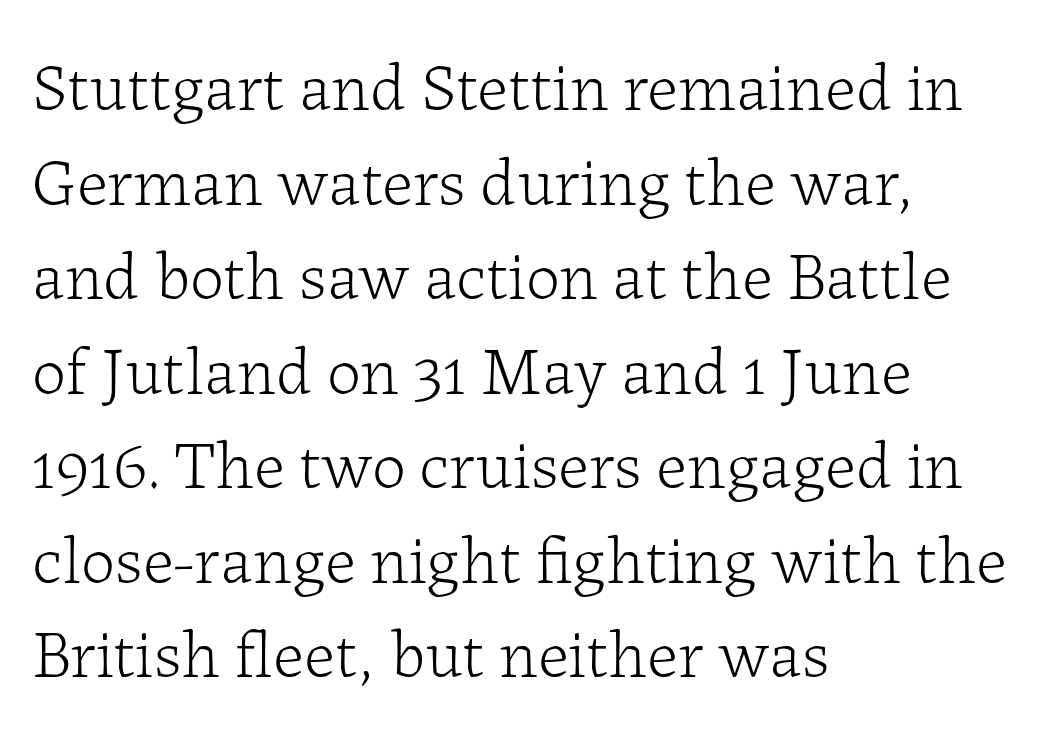
Q: Is the text bold? A: No.
Q: Is the text italic (slanted)? A: No, it is upright.
Q: Is the typeface a serif or a sans-serif typeface? A: Serif.
Q: Is the text underlined? A: No.
Q: How is the paragraph aligned? A: Left-aligned.
Q: Is the spacing between letters normal or unusually wide? A: Normal.
Q: Is the spacing between lines tight, normal or loose? A: Normal.
Q: Width (condensed, normal, or wide)? A: Normal.
Q: Stroke contrast? A: Low.
Q: x-height? A: Medium.
Q: Monospaced? A: No.
